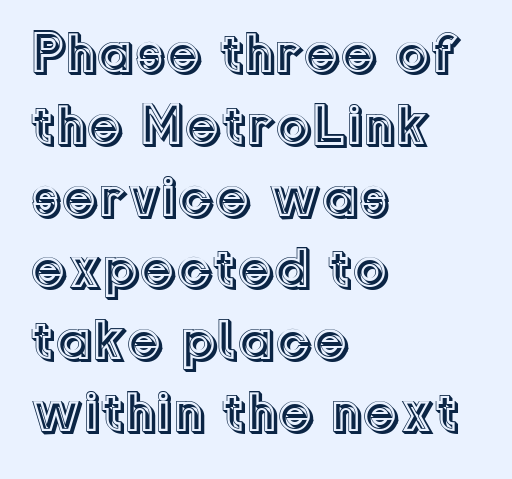
The image shows 57 px text type, upright; set left-aligned, normal line spacing (1.26x), normal letter spacing, not underlined; a medium x-height.
